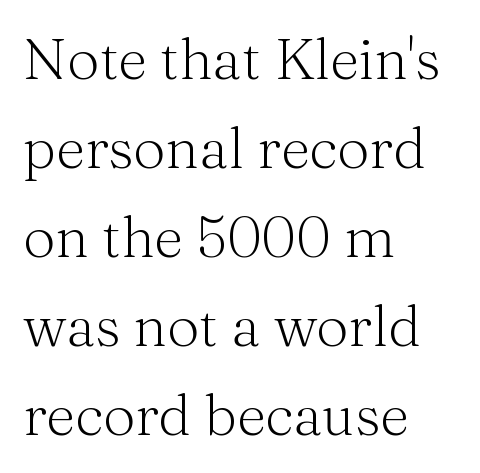
Q: Is the text bold? A: No.
Q: Is the text italic (slanted)? A: No, it is upright.
Q: Is the typeface a serif or a sans-serif typeface? A: Serif.
Q: Is the text underlined? A: No.
Q: How is the paragraph aligned? A: Left-aligned.
Q: Is the spacing between letters normal or unusually wide? A: Normal.
Q: Is the spacing between lines tight, normal or loose? A: Normal.
Q: Width (condensed, normal, or wide)? A: Normal.
Q: Stroke contrast? A: Medium.
Q: x-height? A: Medium.
Q: Monospaced? A: No.
